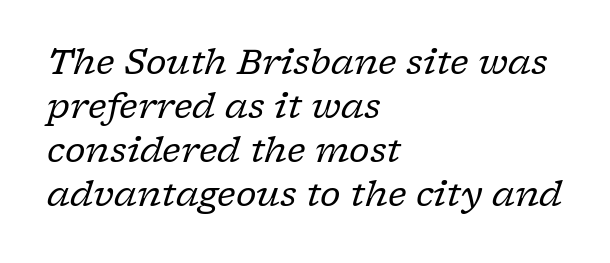
Q: Is the text bold? A: No.
Q: Is the text italic (slanted)? A: Yes, it leans right by about 17 degrees.
Q: Is the typeface a serif or a sans-serif typeface? A: Serif.
Q: Is the text underlined? A: No.
Q: How is the paragraph aligned? A: Left-aligned.
Q: Is the spacing between letters normal or unusually wide? A: Normal.
Q: Is the spacing between lines tight, normal or loose? A: Normal.
Q: Width (condensed, normal, or wide)? A: Normal.
Q: Stroke contrast? A: Low.
Q: x-height? A: Medium.
Q: Monospaced? A: No.
